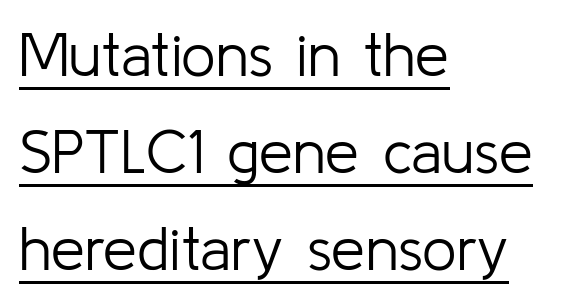
The image shows 61 px light sans-serif type, upright; set left-aligned, normal line spacing (1.59x), normal letter spacing, underlined; low stroke contrast and a medium x-height.
